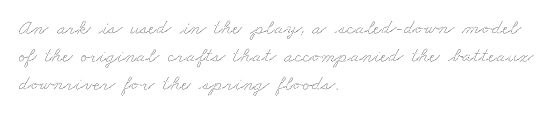
Q: Is the text underlined? A: No.
Q: How is the paragraph aligned? A: Left-aligned.
Q: Is the spacing between letters normal or unusually wide? A: Normal.
Q: Is the spacing between lines tight, normal or loose? A: Normal.
